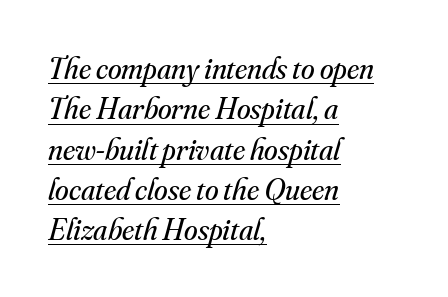
{"serif": "yes", "italic": "yes", "lean": "right", "slant_degrees": 16, "bold": "no", "weight": "regular", "width": "normal", "stroke_contrast": "medium", "x_height": "small", "monospaced": "no", "underline": "yes", "align": "left", "line_spacing": "normal", "line_spacing_ratio": 1.3, "letter_spacing": "normal", "letter_spacing_em": 0.0, "glyph_px": 31}
